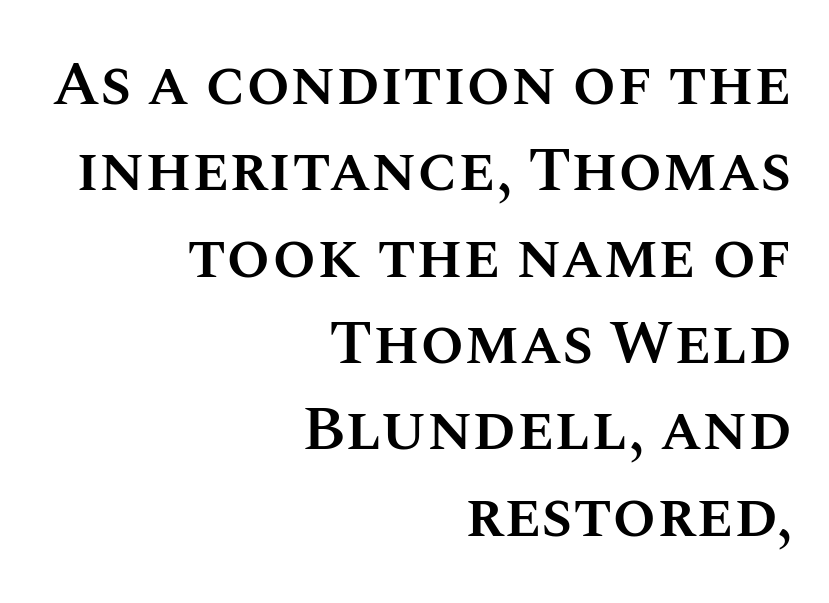
The image shows 63 px semibold type, upright; set right-aligned, normal line spacing (1.37x), normal letter spacing, not underlined; medium stroke contrast and a large x-height.
